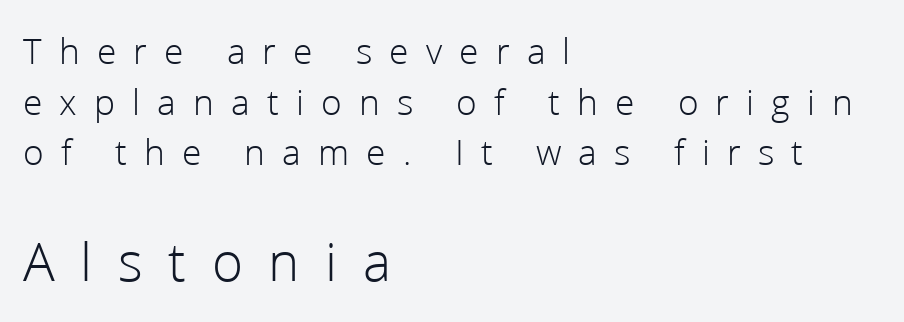
The image shows 57 px light sans-serif type, upright; set left-aligned, normal line spacing (1.33x), unusually wide letter spacing (+0.45 em), not underlined; the second (bottom) block is 1.5x larger; low stroke contrast and a medium x-height.
